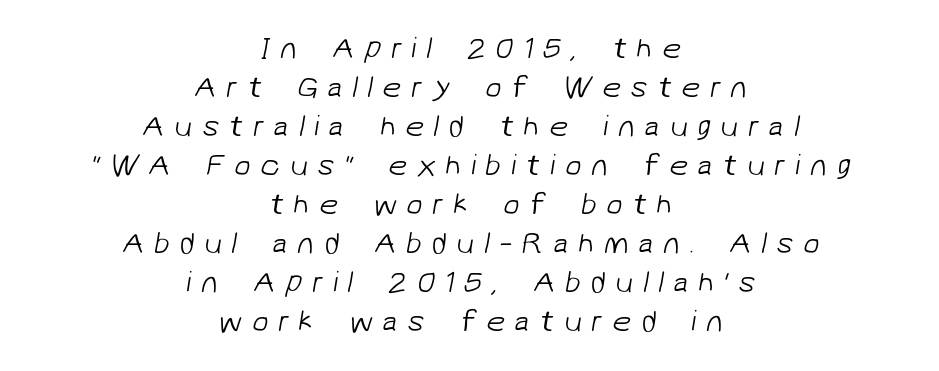
{"serif": "no", "bold": "no", "weight": "light", "width": "normal", "stroke_contrast": "low", "x_height": "medium", "monospaced": "no", "underline": "no", "align": "center", "line_spacing": "normal", "line_spacing_ratio": 1.3, "letter_spacing": "wide", "letter_spacing_em": 0.32, "glyph_px": 30}
